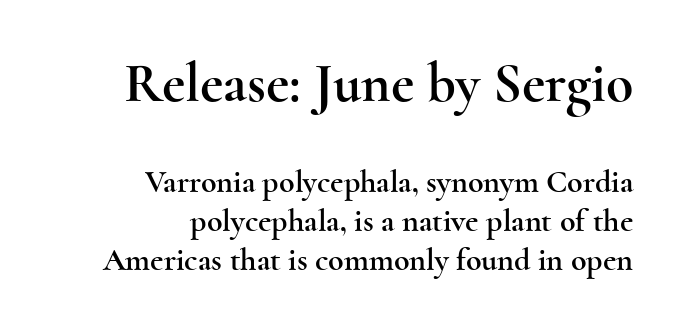
Q: Is the text italic (slanted)? A: No, it is upright.
Q: Is the typeface a serif or a sans-serif typeface? A: Serif.
Q: Is the text underlined? A: No.
Q: How is the paragraph aligned? A: Right-aligned.
Q: Is the spacing between letters normal or unusually wide? A: Normal.
Q: Which block of text is set in a larger size, the first (top) or the second (bottom)? A: The first (top) one.
Q: Width (condensed, normal, or wide)? A: Wide.
Q: x-height? A: Small.
Q: Monospaced? A: No.
